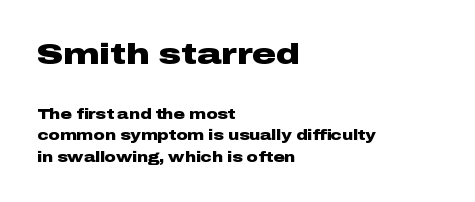
Q: Is the text bold? A: Yes.
Q: Is the text italic (slanted)? A: No, it is upright.
Q: Is the typeface a serif or a sans-serif typeface? A: Sans-serif.
Q: Is the text underlined? A: No.
Q: How is the paragraph aligned? A: Left-aligned.
Q: Is the spacing between letters normal or unusually wide? A: Normal.
Q: Is the spacing between lines tight, normal or loose? A: Normal.
Q: Which block of text is set in a larger size, the first (top) or the second (bottom)? A: The first (top) one.
Q: Width (condensed, normal, or wide)? A: Wide.
Q: Stroke contrast? A: Low.
Q: x-height? A: Medium.
Q: Monospaced? A: No.
